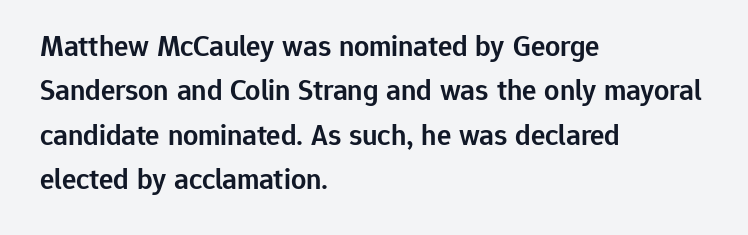
Q: Is the text bold? A: Semi-bold.
Q: Is the text italic (slanted)? A: No, it is upright.
Q: Is the typeface a serif or a sans-serif typeface? A: Sans-serif.
Q: Is the text underlined? A: No.
Q: How is the paragraph aligned? A: Left-aligned.
Q: Is the spacing between letters normal or unusually wide? A: Normal.
Q: Is the spacing between lines tight, normal or loose? A: Normal.
Q: Width (condensed, normal, or wide)? A: Normal.
Q: Stroke contrast? A: Low.
Q: x-height? A: Medium.
Q: Monospaced? A: No.
